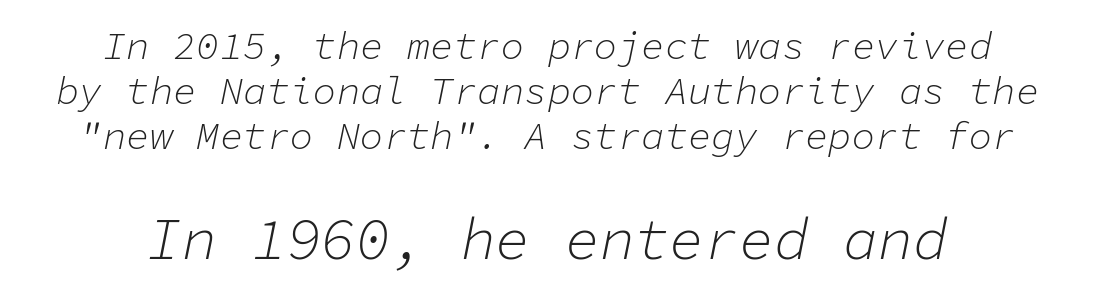
The lines are quadded center. Honestly, the rows look squashed on top of each other. This is oblique type, the kind used for emphasis or titles. Every character here occupies the same horizontal width, giving the sample a typewriter-like rhythm. Tracking value appears to be zero — textbook default spacing.
